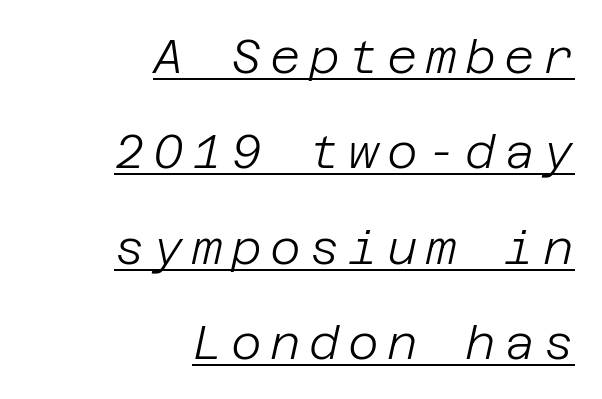
{"italic": "yes", "lean": "right", "slant_degrees": 12, "bold": "no", "weight": "light", "width": "normal", "stroke_contrast": "low", "x_height": "large", "underline": "yes", "align": "right", "line_spacing": "loose", "line_spacing_ratio": 2.03, "glyph_px": 47}
